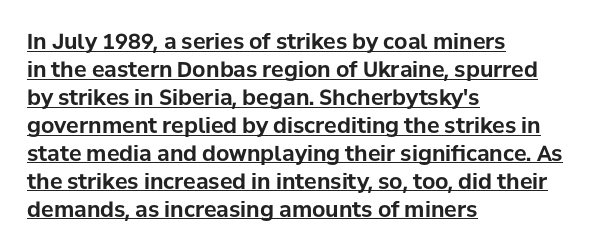
{"italic": "no", "bold": "yes", "underline": "yes", "align": "left", "line_spacing": "normal", "line_spacing_ratio": 1.33, "letter_spacing": "normal", "letter_spacing_em": 0.0, "glyph_px": 21}
